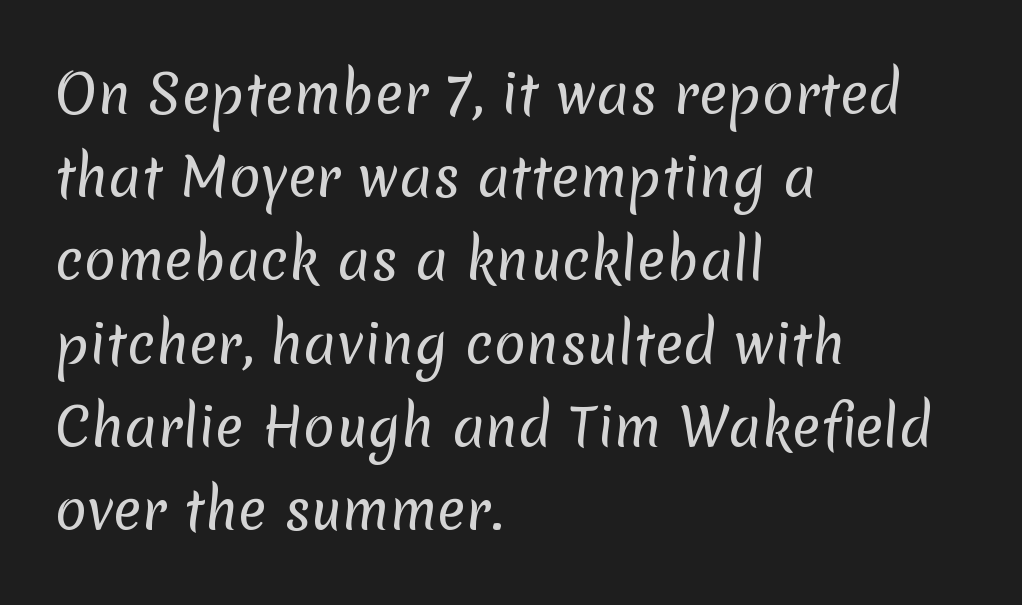
Vertical spacing — default. Horizontal alignment here is leftward, the default for most running prose. The tracking reads as untouched default to a designer's eye. Think of a printed novel: that variable character pitch is what you see here.
